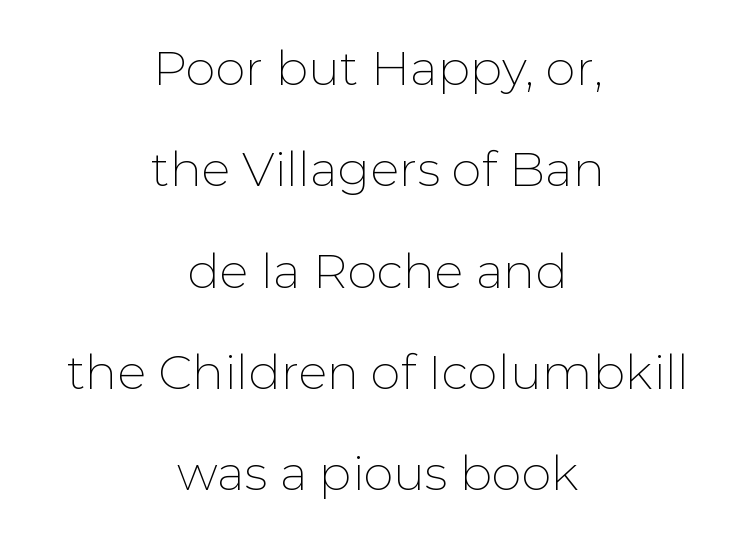
{"serif": "no", "italic": "no", "bold": "no", "weight": "thin", "width": "normal", "stroke_contrast": "low", "x_height": "medium", "monospaced": "no", "underline": "no", "align": "center", "line_spacing": "loose", "line_spacing_ratio": 2.11, "letter_spacing": "normal", "letter_spacing_em": 0.0, "glyph_px": 48}
